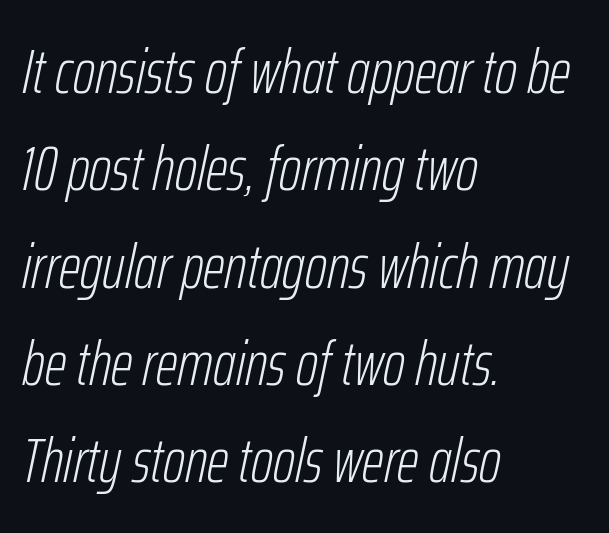
{"italic": "yes", "lean": "right", "slant_degrees": 12, "bold": "no", "weight": "light", "width": "condensed", "stroke_contrast": "low", "x_height": "medium", "monospaced": "no", "underline": "no", "align": "left", "line_spacing": "normal", "line_spacing_ratio": 1.57, "letter_spacing": "normal", "letter_spacing_em": 0.0, "glyph_px": 62}
